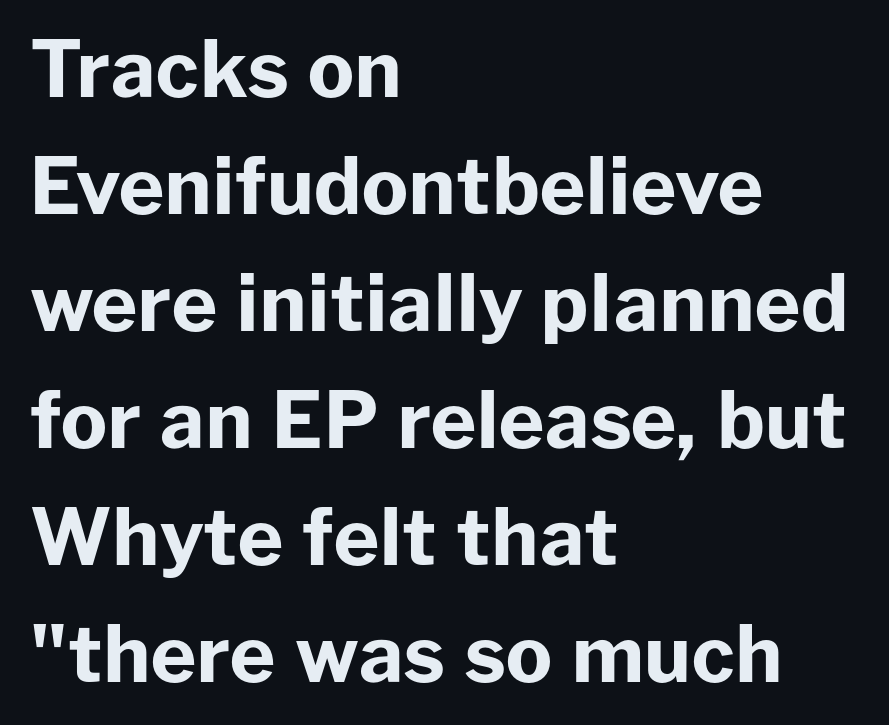
Q: Is the text bold? A: Yes.
Q: Is the text italic (slanted)? A: No, it is upright.
Q: Is the typeface a serif or a sans-serif typeface? A: Sans-serif.
Q: Is the text underlined? A: No.
Q: How is the paragraph aligned? A: Left-aligned.
Q: Is the spacing between letters normal or unusually wide? A: Normal.
Q: Is the spacing between lines tight, normal or loose? A: Normal.
Q: Width (condensed, normal, or wide)? A: Normal.
Q: Stroke contrast? A: Low.
Q: x-height? A: Medium.
Q: Monospaced? A: No.
